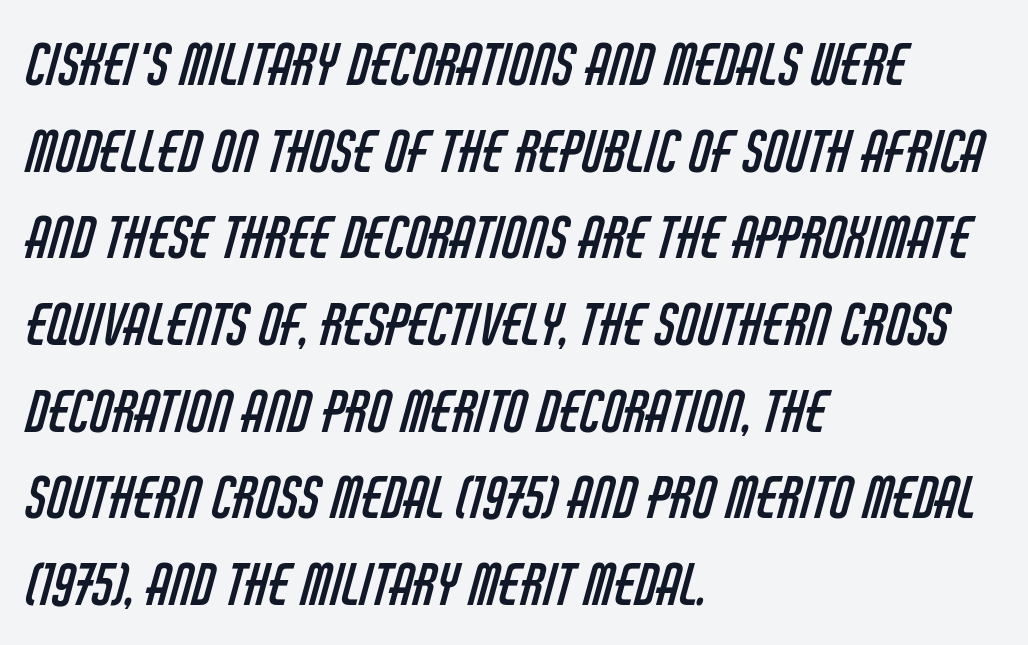
The image shows 57 px regular-weight, condensed sans-serif type; set left-aligned, normal line spacing (1.52x), normal letter spacing, not underlined; low stroke contrast and a large x-height.
